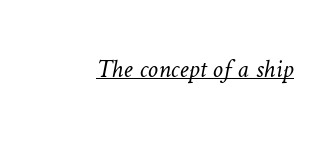
A baseline rule has been typeset under these characters. A quiet, ordinary-to-light weight characterises the typeface. The face used here is rendered with its standard letterfit.
